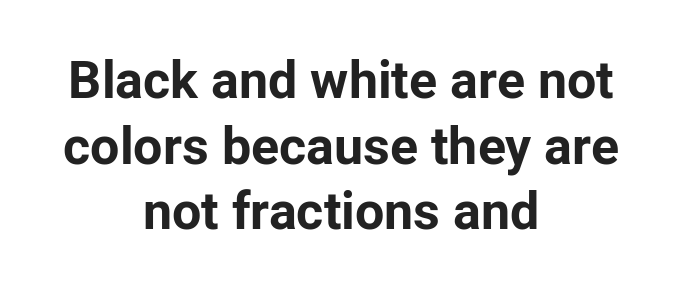
You can tell from the bare stems that sans-serif type was used. Compared with a flush-left layout, this one balances lines on the center instead. Honestly, the row spacing looks completely unremarkable. What weight is shown? A full bold with thick strokes. The passage shown is typed in a proportional face where columns would drift. Short note: letters normally spaced.
